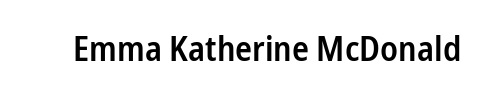
{"serif": "no", "italic": "no", "bold": "semi", "weight": "semibold", "width": "condensed", "stroke_contrast": "low", "x_height": "medium", "monospaced": "no", "underline": "no", "letter_spacing": "normal", "letter_spacing_em": 0.0, "glyph_px": 35}
